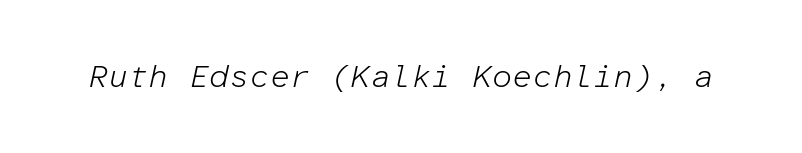
Do the characters align in a grid? Yes, the font is monospaced. There's an unmistakable incline to the writing here. Glance below the letters and you will spot only blank space. Summary of weight: not heavy and not bold. Is the letter spacing exaggerated? No — it looks like the ordinary default.
